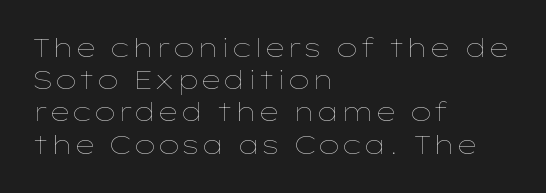
Q: Is the text bold? A: No.
Q: Is the text italic (slanted)? A: No, it is upright.
Q: Is the text underlined? A: No.
Q: How is the paragraph aligned? A: Left-aligned.
Q: Is the spacing between letters normal or unusually wide? A: Normal.
Q: Is the spacing between lines tight, normal or loose? A: Normal.
